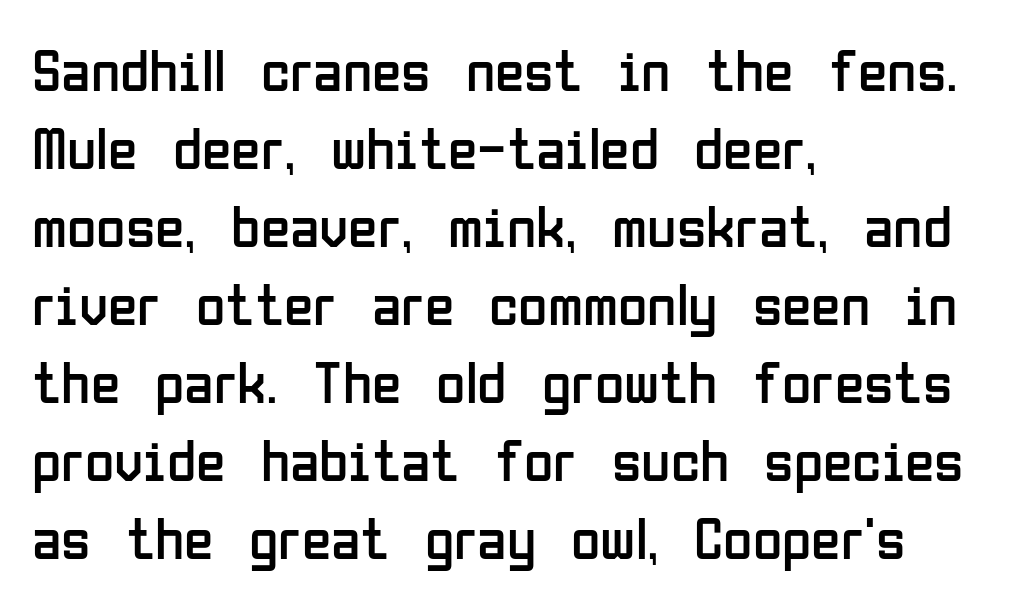
The image shows 60 px regular-weight, condensed sans-serif type, upright; set left-aligned, normal line spacing (1.3x), normal letter spacing, not underlined; low stroke contrast and a medium x-height.
